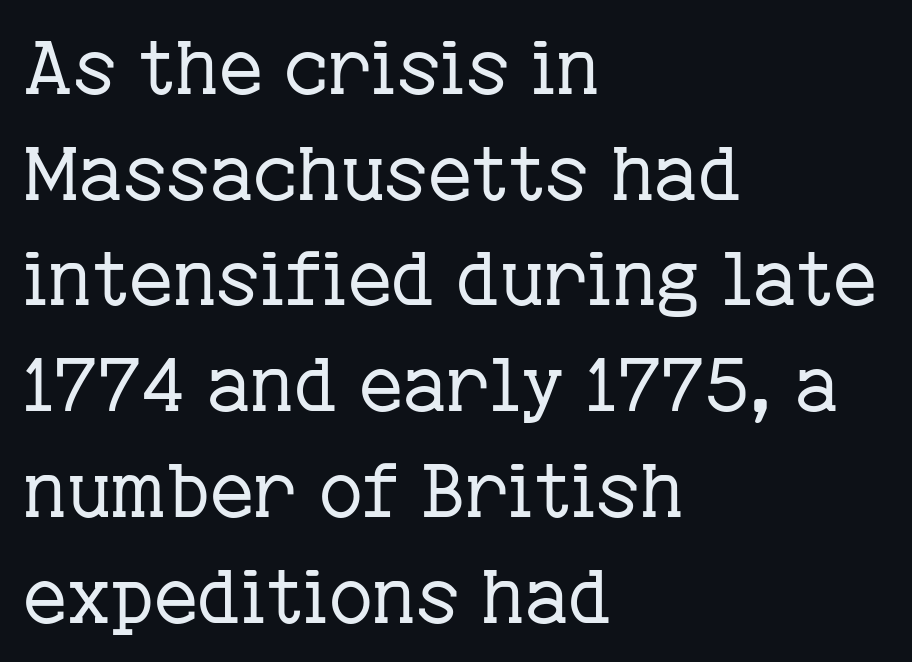
{"serif": "yes", "italic": "no", "bold": "no", "weight": "regular", "width": "normal", "stroke_contrast": "low", "x_height": "medium", "monospaced": "no", "underline": "no", "align": "left", "line_spacing": "normal", "line_spacing_ratio": 1.41, "letter_spacing": "normal", "letter_spacing_em": 0.0, "glyph_px": 75}
